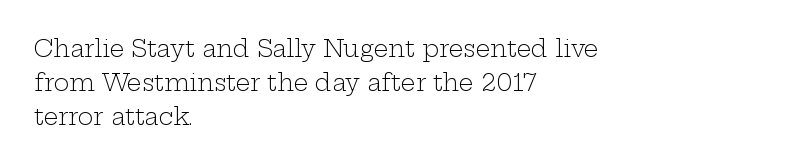
{"italic": "no", "bold": "no", "underline": "no", "align": "left", "line_spacing": "normal", "line_spacing_ratio": 1.47, "letter_spacing": "normal", "letter_spacing_em": 0.0, "glyph_px": 23}
